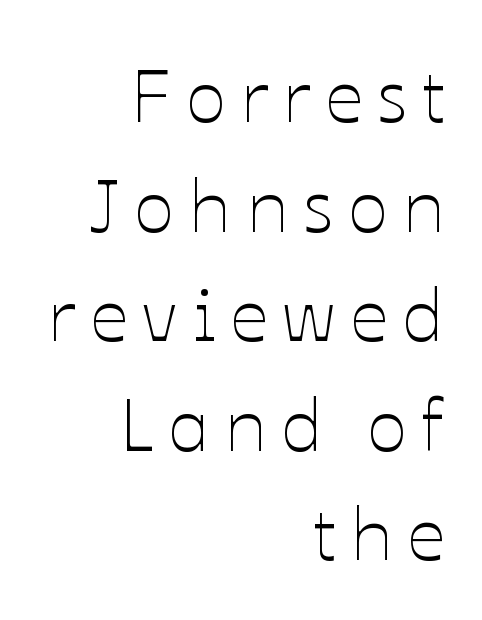
Q: Is the text bold? A: No.
Q: Is the text italic (slanted)? A: No, it is upright.
Q: Is the text underlined? A: No.
Q: How is the paragraph aligned? A: Right-aligned.
Q: Is the spacing between letters normal or unusually wide? A: Unusually wide.
Q: Is the spacing between lines tight, normal or loose? A: Normal.
Q: Width (condensed, normal, or wide)? A: Normal.
Q: Stroke contrast? A: Low.
Q: x-height? A: Medium.
Q: Monospaced? A: No.
